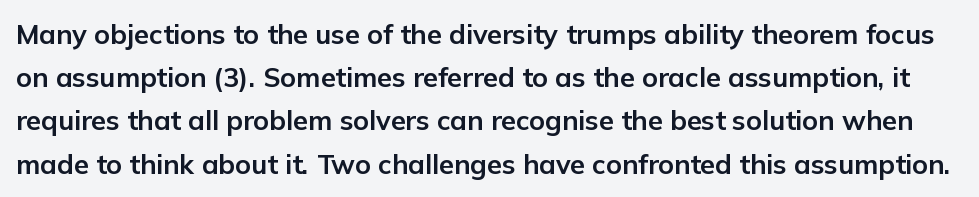
Notice how thick the strokes are: this is what a full bold looks like. No word sits above an underline. You can tell it's not italic because the verticals are truly vertical. The line-height multiplier appears to be the usual default.
